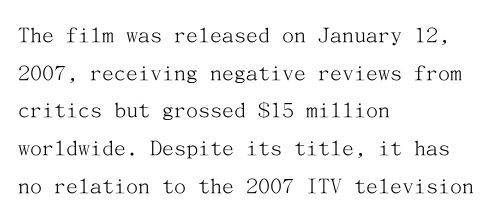
{"italic": "no", "bold": "no", "underline": "no", "align": "left", "line_spacing": "normal", "line_spacing_ratio": 1.57, "letter_spacing": "normal", "letter_spacing_em": 0.0, "glyph_px": 24}
